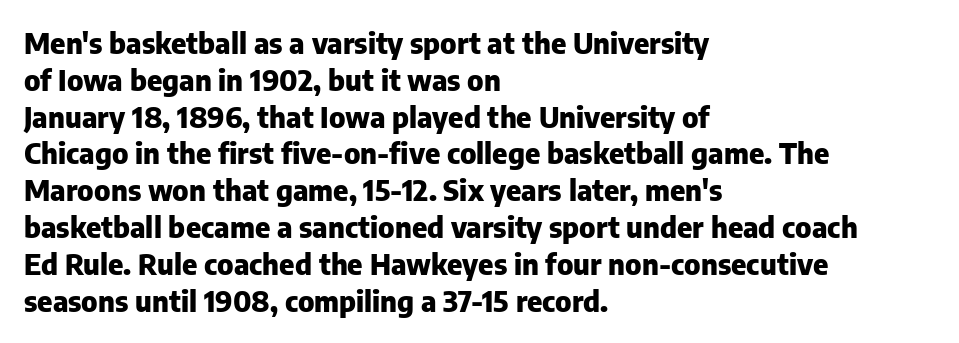
Q: Is the text bold? A: Yes.
Q: Is the text italic (slanted)? A: No, it is upright.
Q: Is the typeface a serif or a sans-serif typeface? A: Sans-serif.
Q: Is the text underlined? A: No.
Q: How is the paragraph aligned? A: Left-aligned.
Q: Is the spacing between letters normal or unusually wide? A: Normal.
Q: Is the spacing between lines tight, normal or loose? A: Normal.
Q: Width (condensed, normal, or wide)? A: Normal.
Q: Stroke contrast? A: Low.
Q: x-height? A: Medium.
Q: Monospaced? A: No.
